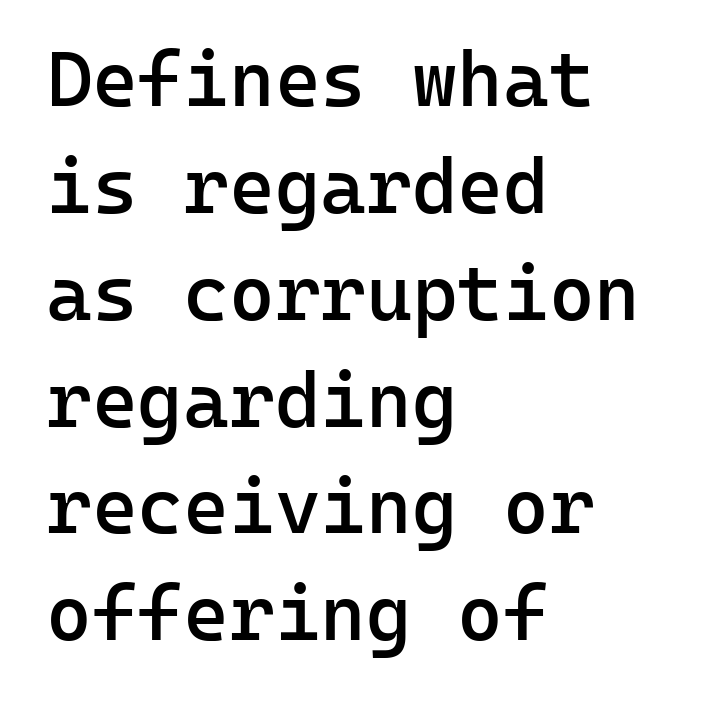
A clean baseline with only descenders dipping below it. Set as a demibold, roughly 600 on the weight scale. Posture: upright roman. Monospaced: the letters line up in strict vertical columns. A typesetter would call this zero additional tracking.
